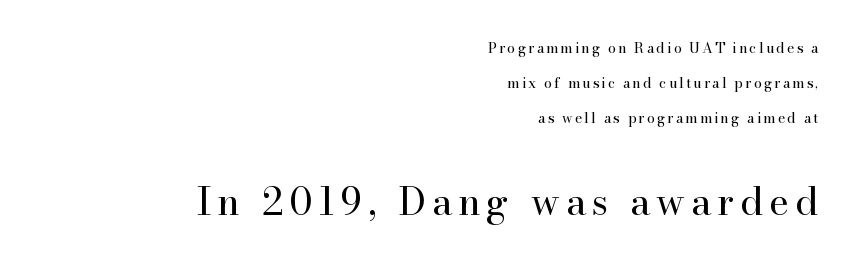
Small tapered or slab feet sit at the stroke ends, so this counts as serif. Heaviness? Minimal to ordinary, like unemphasized prose. The typesetter chose a ragged-left arrangement here. This block would shrink considerably if given ordinary leading; it's expanded now.
